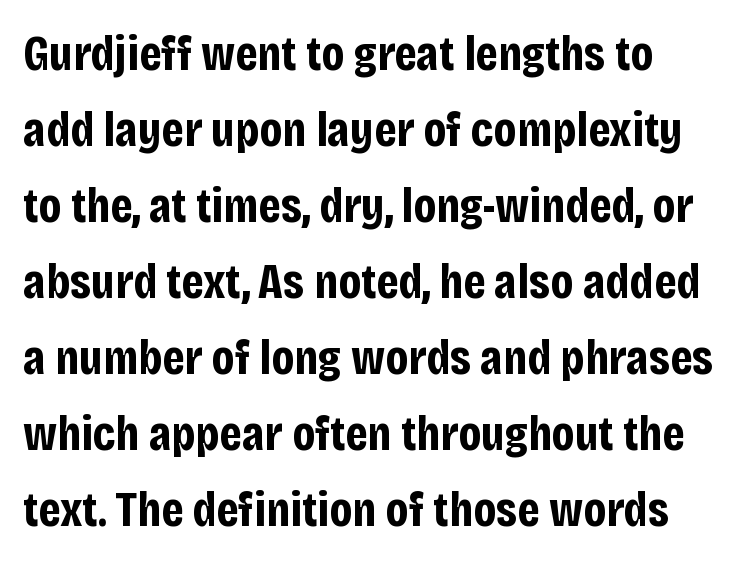
Posture: vertical. The string is rendered with underlining switched off. Does the type have serifs? No, each stem ends abruptly. Look at the stroke-to-counter ratio: heavy, a bold.
